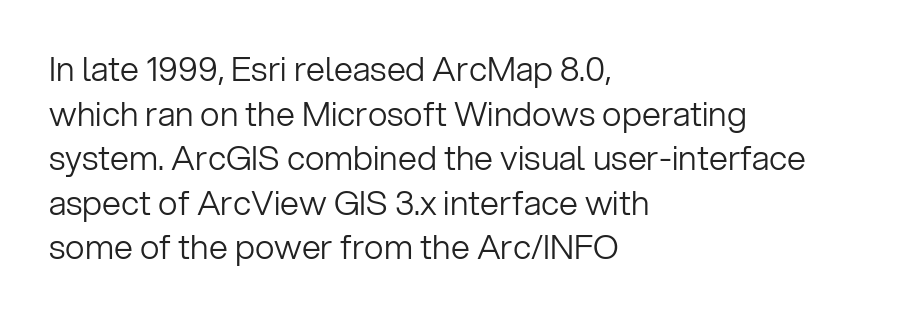
The image shows 34 px light sans-serif type, upright; set left-aligned, normal line spacing (1.31x), normal letter spacing, not underlined; low stroke contrast and a medium x-height.
